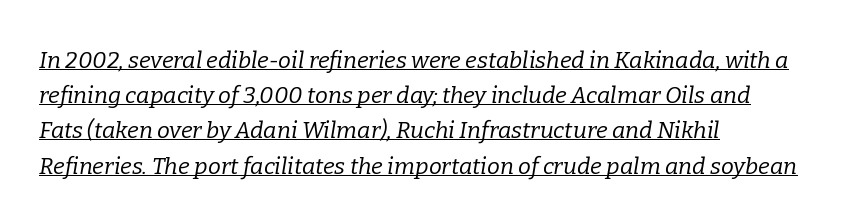
{"italic": "yes", "lean": "right", "slant_degrees": 9, "bold": "no", "underline": "yes", "align": "left", "line_spacing": "normal", "line_spacing_ratio": 1.53, "letter_spacing": "normal", "letter_spacing_em": 0.0, "glyph_px": 23}
